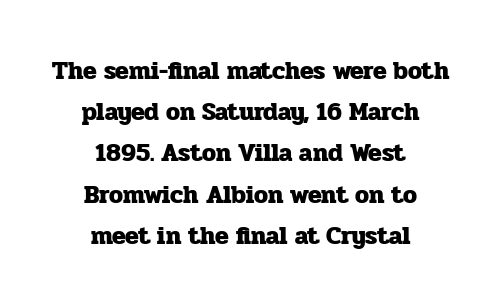
Q: Is the text bold? A: Yes.
Q: Is the text italic (slanted)? A: No, it is upright.
Q: Is the text underlined? A: No.
Q: How is the paragraph aligned? A: Centered.
Q: Is the spacing between letters normal or unusually wide? A: Normal.
Q: Is the spacing between lines tight, normal or loose? A: Normal.
